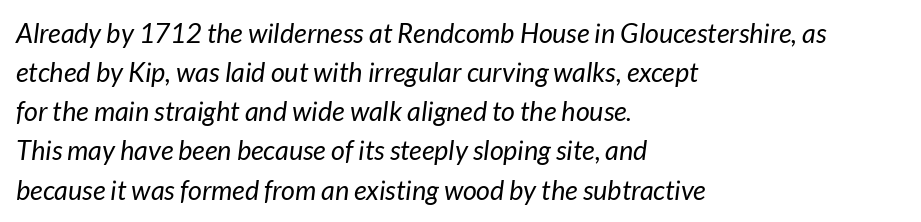
Alignment: flush left. Descender tails drop into unmarked territory. The letterforms sit at book weight or below. The rows are spaced the way most documents space them. Observe the lean: these are italic letterforms. The passage shown has conventional tracking throughout.
